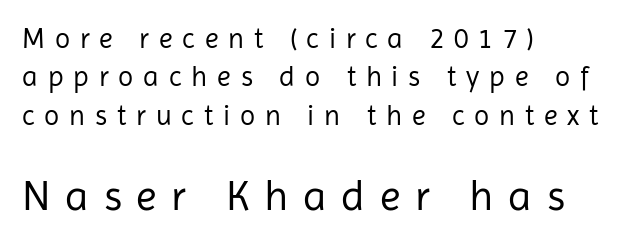
The image shows 42 px regular-weight sans-serif type, upright; set left-aligned, normal line spacing (1.37x), unusually wide letter spacing (+0.35 em), not underlined; the second (bottom) block is 1.5x larger; low stroke contrast and a medium x-height.
